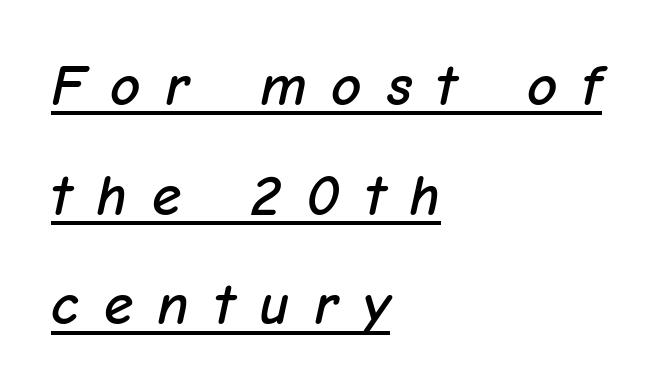
The image shows 59 px text type, italic (leaning right); set left-aligned, line spacing 1.86x, unusually wide letter spacing (+0.42 em), underlined; low stroke contrast and a medium x-height.
